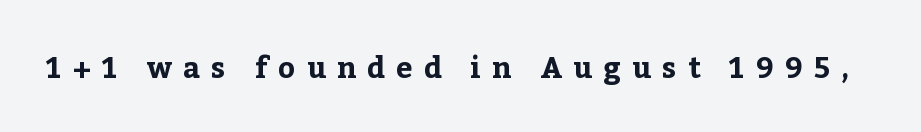
Regarding serifs, this sample has them. The lettering stays uniformly vertical, giving the passage a roman look. This is heavy type, rendered in bold. The specimen omits any rule beneath the text block's lines.
